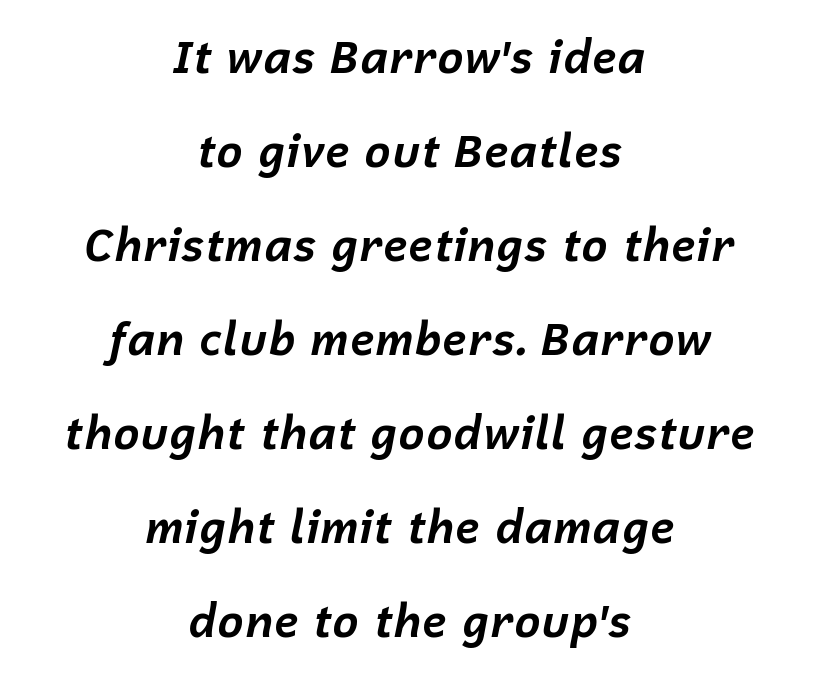
The image shows 45 px bold type, italic (leaning right); set centered, loose line spacing (2.09x), normal letter spacing, not underlined; low stroke contrast and a medium x-height.
